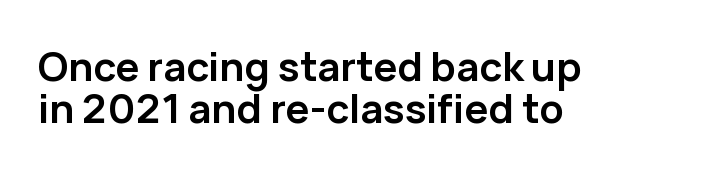
{"serif": "no", "italic": "no", "bold": "yes", "weight": "semibold", "width": "normal", "stroke_contrast": "low", "x_height": "medium", "monospaced": "no", "underline": "no", "align": "left", "line_spacing": "tight", "line_spacing_ratio": 1.05, "letter_spacing": "normal", "letter_spacing_em": 0.0, "glyph_px": 40}
